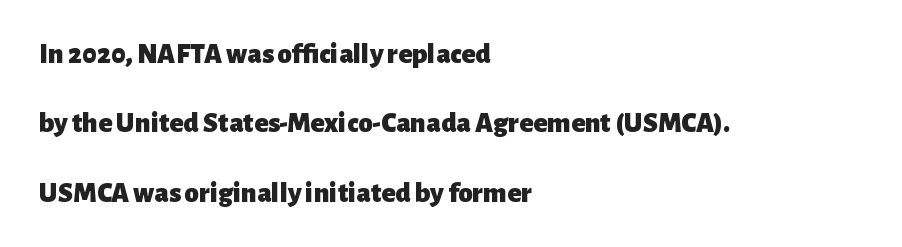
The paragraph has a hard left edge and a soft right edge. These lines carry a lot of weight — the face is fully bold. Posture: vertical. Here the glyphs are tracked normally, forming tight word shapes. Descenders hang freely into open space. Note: no serifs on the glyphs.
